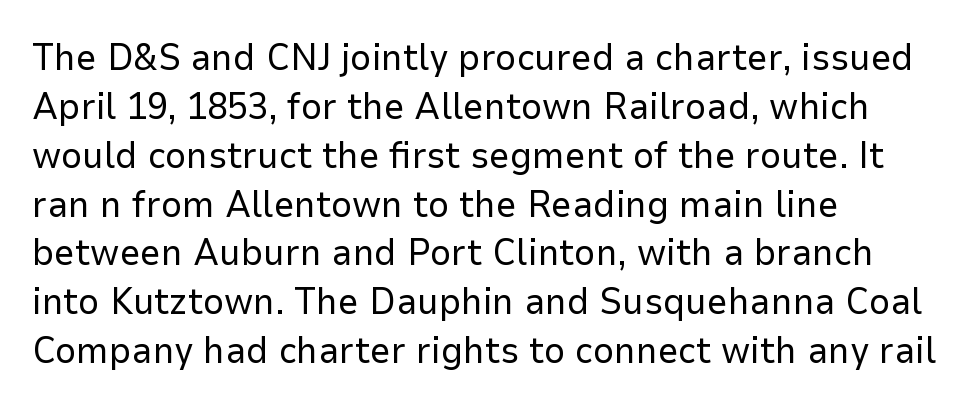
{"serif": "no", "italic": "no", "bold": "no", "weight": "regular", "width": "normal", "stroke_contrast": "low", "x_height": "medium", "monospaced": "no", "underline": "no", "align": "left", "line_spacing": "normal", "line_spacing_ratio": 1.32, "letter_spacing": "normal", "letter_spacing_em": 0.0, "glyph_px": 37}
